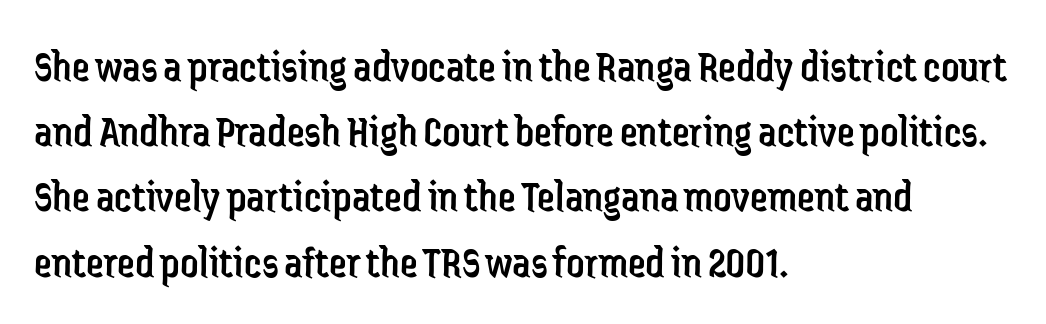
The image shows 45 px regular-weight, condensed sans-serif type, upright; set left-aligned, normal line spacing (1.45x), normal letter spacing, not underlined; low stroke contrast and a medium x-height.
